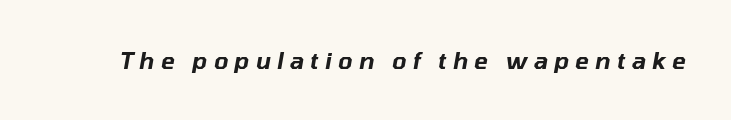
Q: Is the text italic (slanted)? A: Yes, it leans right by about 10 degrees.
Q: Is the text underlined? A: No.
Q: Is the spacing between letters normal or unusually wide? A: Unusually wide.
